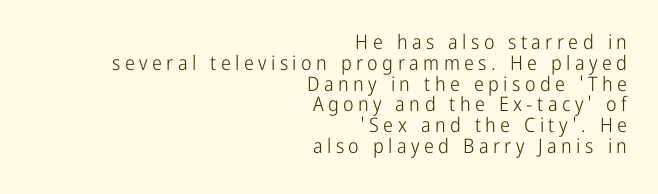
{"italic": "no", "bold": "no", "underline": "no", "align": "right", "line_spacing": "tight", "line_spacing_ratio": 1.04, "letter_spacing": "wide", "letter_spacing_em": 0.22, "glyph_px": 20}
